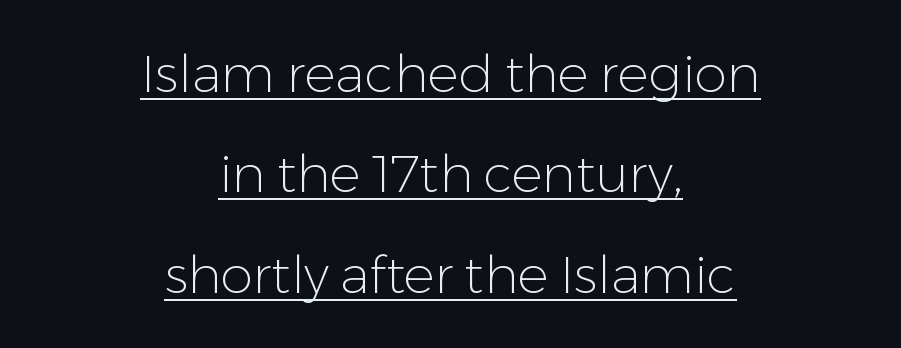
These lines stand farther apart than default settings would place them. Every word sits above its own underline. On a weight scale, this lands at 450 or below. The font's upright variant was chosen for this text. Note the varied advance widths — an 'i' is clearly narrower than an 'm'.
